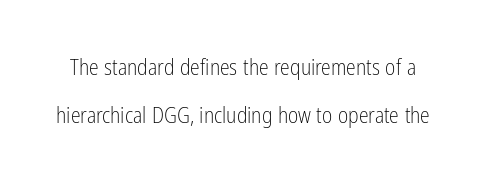
{"italic": "no", "bold": "no", "underline": "no", "line_spacing": "loose", "line_spacing_ratio": 2.16, "letter_spacing": "normal", "letter_spacing_em": 0.0, "glyph_px": 22}
